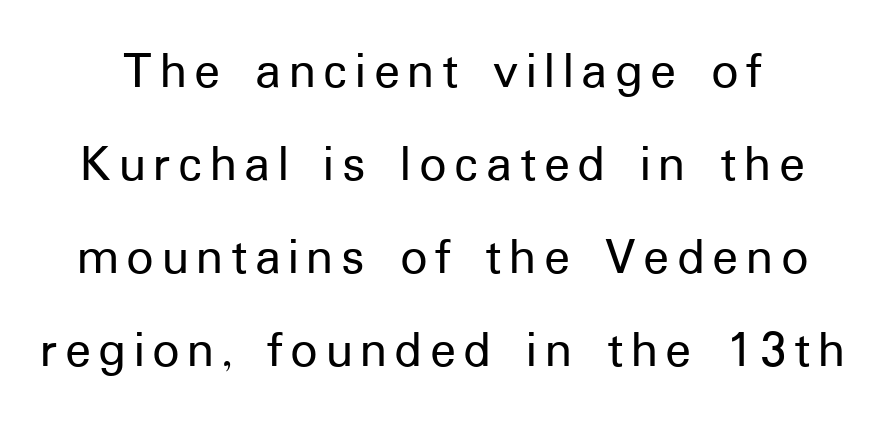
Is this a fixed-width face? No — the glyphs have proportional, varying widths. A bare baseline throughout the passage. Ordinary non-slanted type is in use. Serif or sans? Sans — the stroke terminals are bare.
